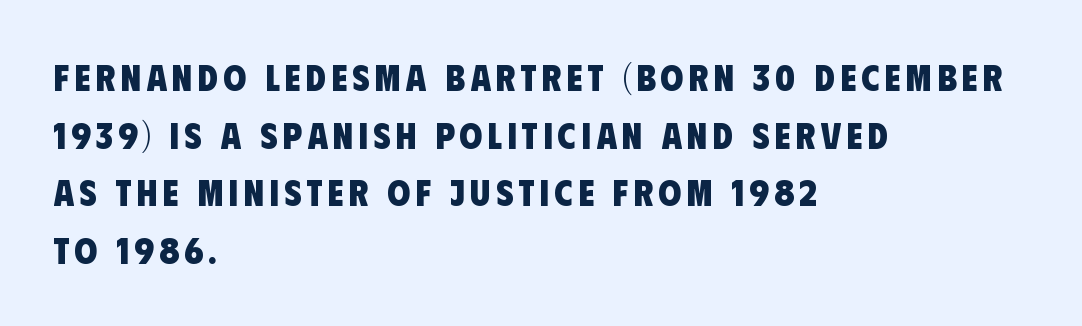
{"serif": "no", "bold": "yes", "weight": "heavy", "width": "condensed", "stroke_contrast": "low", "x_height": "large", "monospaced": "no", "underline": "no", "align": "left", "line_spacing": "normal", "line_spacing_ratio": 1.56, "glyph_px": 37}
